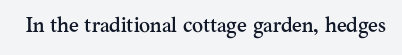
Q: Is the text italic (slanted)? A: No, it is upright.
Q: Is the text underlined? A: No.
Q: Is the spacing between letters normal or unusually wide? A: Normal.
